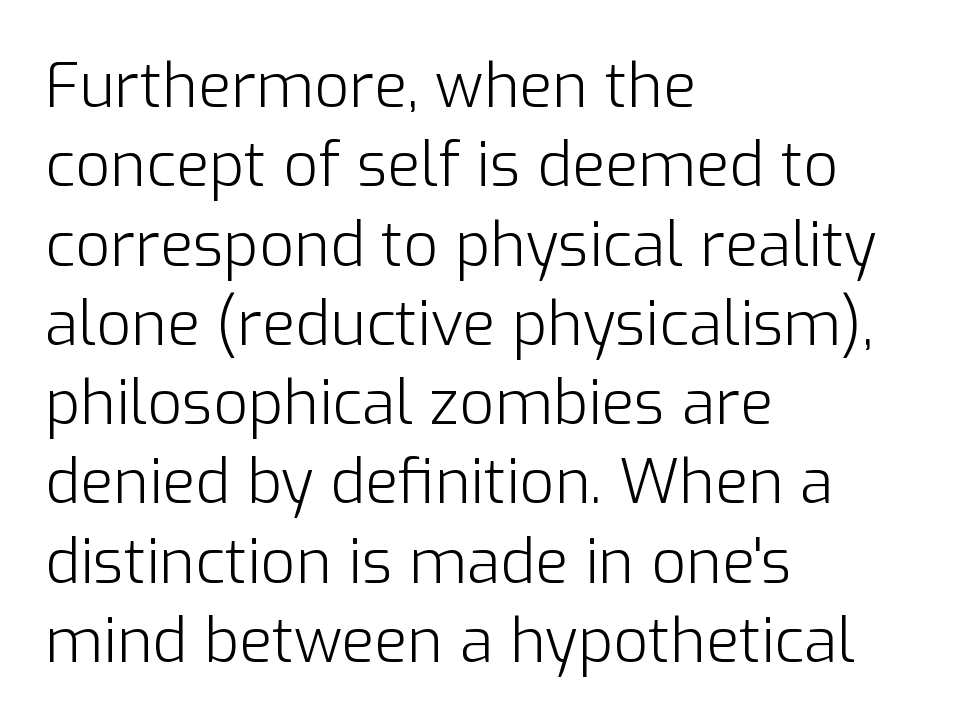
{"serif": "no", "italic": "no", "bold": "no", "weight": "light", "width": "normal", "stroke_contrast": "low", "x_height": "medium", "monospaced": "no", "underline": "no", "align": "left", "line_spacing": "normal", "line_spacing_ratio": 1.3, "letter_spacing": "normal", "letter_spacing_em": 0.0, "glyph_px": 61}
